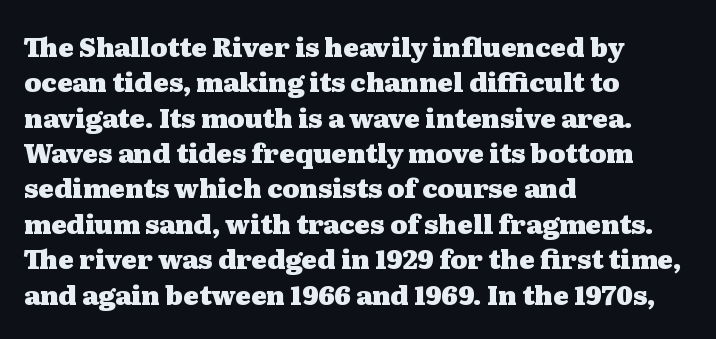
{"italic": "no", "bold": "yes", "underline": "no", "align": "left", "line_spacing": "normal", "line_spacing_ratio": 1.36, "letter_spacing": "normal", "letter_spacing_em": 0.0, "glyph_px": 26}
